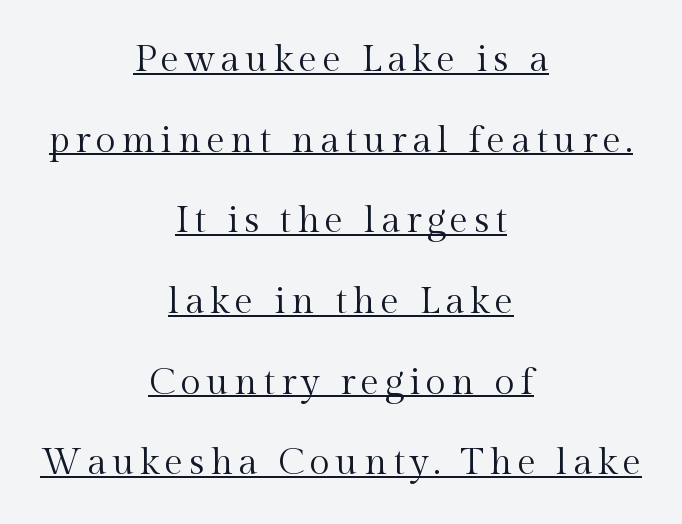
Q: Is the text bold? A: No.
Q: Is the text italic (slanted)? A: No, it is upright.
Q: Is the typeface a serif or a sans-serif typeface? A: Serif.
Q: Is the text underlined? A: Yes.
Q: How is the paragraph aligned? A: Centered.
Q: Is the spacing between lines tight, normal or loose? A: Loose.
Q: Width (condensed, normal, or wide)? A: Normal.
Q: x-height? A: Medium.
Q: Monospaced? A: No.
